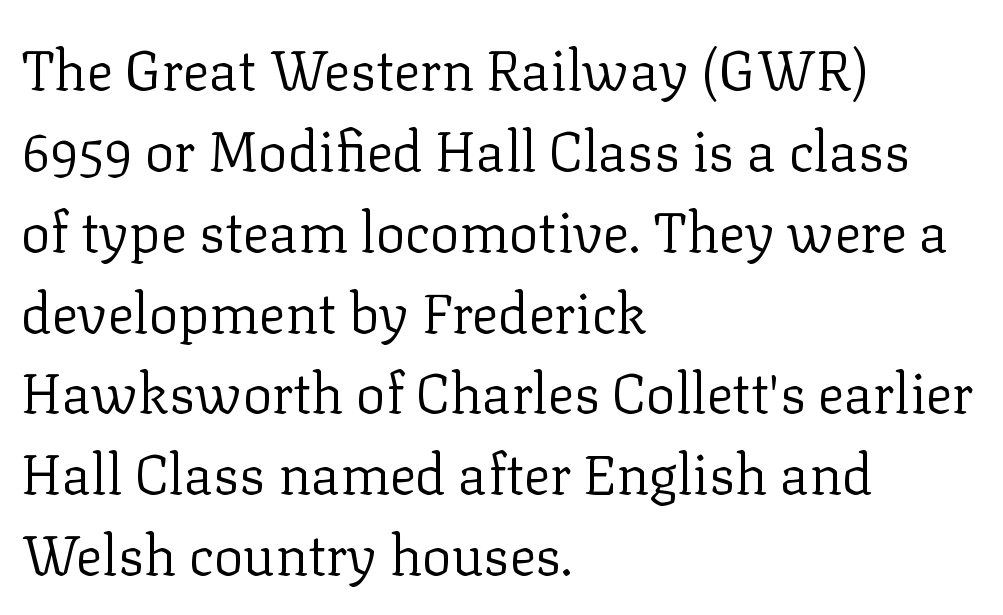
Q: Is the text bold? A: No.
Q: Is the text italic (slanted)? A: No, it is upright.
Q: Is the typeface a serif or a sans-serif typeface? A: Serif.
Q: Is the text underlined? A: No.
Q: How is the paragraph aligned? A: Left-aligned.
Q: Is the spacing between letters normal or unusually wide? A: Normal.
Q: Is the spacing between lines tight, normal or loose? A: Normal.
Q: Width (condensed, normal, or wide)? A: Normal.
Q: Stroke contrast? A: Low.
Q: x-height? A: Medium.
Q: Monospaced? A: No.
